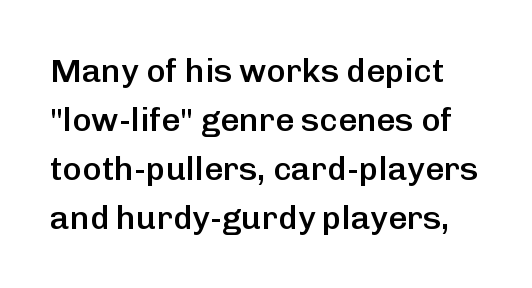
The image shows 33 px semibold sans-serif type, upright; set normal line spacing (1.48x), normal letter spacing, not underlined; low stroke contrast and a medium x-height.
